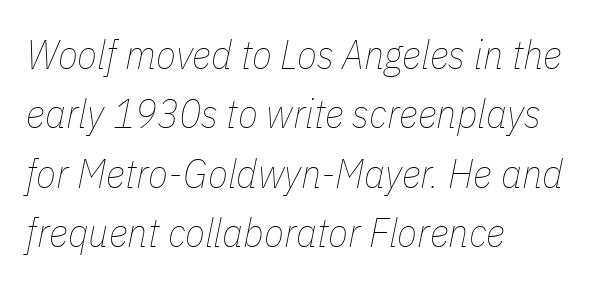
Q: Is the text bold? A: No.
Q: Is the text italic (slanted)? A: Yes, it leans right by about 11 degrees.
Q: Is the text underlined? A: No.
Q: How is the paragraph aligned? A: Left-aligned.
Q: Is the spacing between letters normal or unusually wide? A: Normal.
Q: Is the spacing between lines tight, normal or loose? A: Normal.
Q: Width (condensed, normal, or wide)? A: Condensed.
Q: Stroke contrast? A: Low.
Q: x-height? A: Medium.
Q: Monospaced? A: No.
